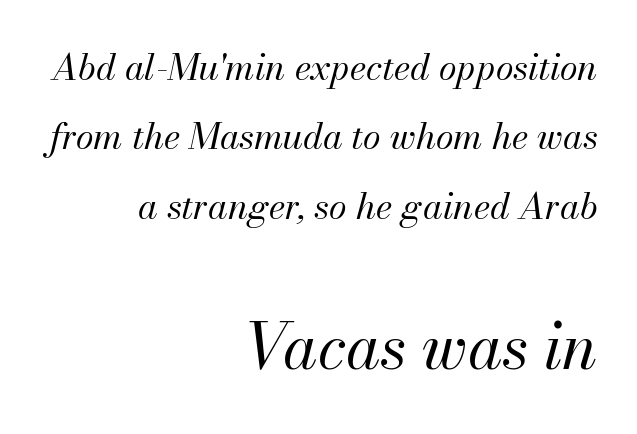
{"italic": "yes", "lean": "right", "slant_degrees": 13, "bold": "no", "weight": "regular", "width": "normal", "stroke_contrast": "medium", "x_height": "small", "monospaced": "no", "underline": "no", "align": "right", "line_spacing": "loose", "line_spacing_ratio": 1.93, "letter_spacing": "normal", "letter_spacing_em": 0.0, "larger_block": "second", "size_ratio": 1.75, "glyph_px": 63}
